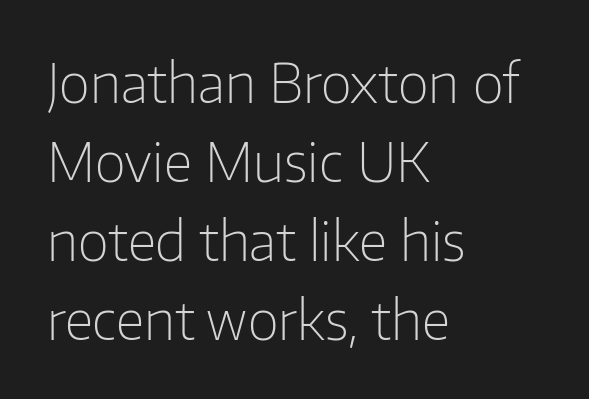
Q: Is the text bold? A: No.
Q: Is the text italic (slanted)? A: No, it is upright.
Q: Is the typeface a serif or a sans-serif typeface? A: Sans-serif.
Q: Is the text underlined? A: No.
Q: How is the paragraph aligned? A: Left-aligned.
Q: Is the spacing between letters normal or unusually wide? A: Normal.
Q: Is the spacing between lines tight, normal or loose? A: Normal.
Q: Width (condensed, normal, or wide)? A: Normal.
Q: Stroke contrast? A: Low.
Q: x-height? A: Medium.
Q: Monospaced? A: No.
